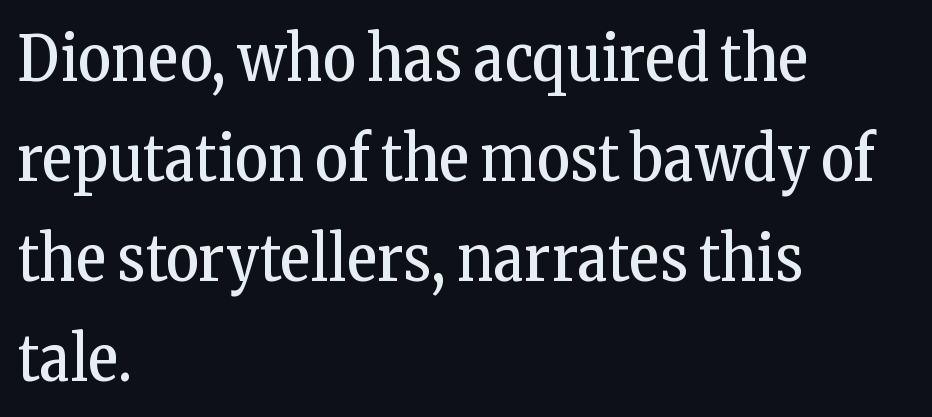
Q: Is the text bold? A: No.
Q: Is the text italic (slanted)? A: No, it is upright.
Q: Is the typeface a serif or a sans-serif typeface? A: Serif.
Q: Is the text underlined? A: No.
Q: How is the paragraph aligned? A: Left-aligned.
Q: Is the spacing between letters normal or unusually wide? A: Normal.
Q: Is the spacing between lines tight, normal or loose? A: Normal.
Q: Width (condensed, normal, or wide)? A: Condensed.
Q: Stroke contrast? A: Low.
Q: x-height? A: Medium.
Q: Monospaced? A: No.
